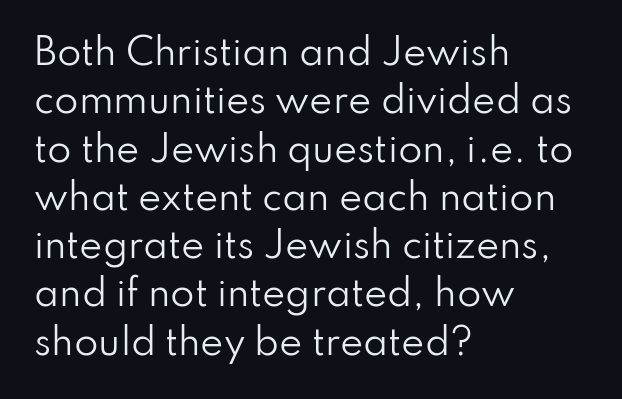
Q: Is the text bold? A: No.
Q: Is the text italic (slanted)? A: No, it is upright.
Q: Is the typeface a serif or a sans-serif typeface? A: Sans-serif.
Q: Is the text underlined? A: No.
Q: How is the paragraph aligned? A: Left-aligned.
Q: Is the spacing between letters normal or unusually wide? A: Normal.
Q: Is the spacing between lines tight, normal or loose? A: Normal.
Q: Width (condensed, normal, or wide)? A: Normal.
Q: Stroke contrast? A: Low.
Q: x-height? A: Small.
Q: Monospaced? A: No.
